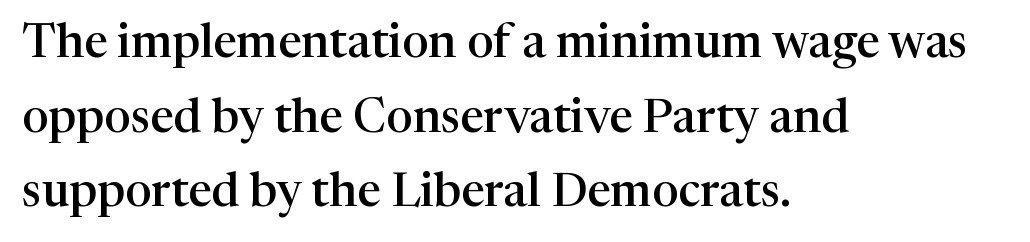
Every character sits straight up, as roman type does. Letterform terminals end in serifs throughout the passage. The passage shown is semibold, sitting just below true bold. Does the copy run flush right? No — it runs flush left. This rendering features lettering with no underline. The passage shown is typed in a proportional face where columns would drift.
